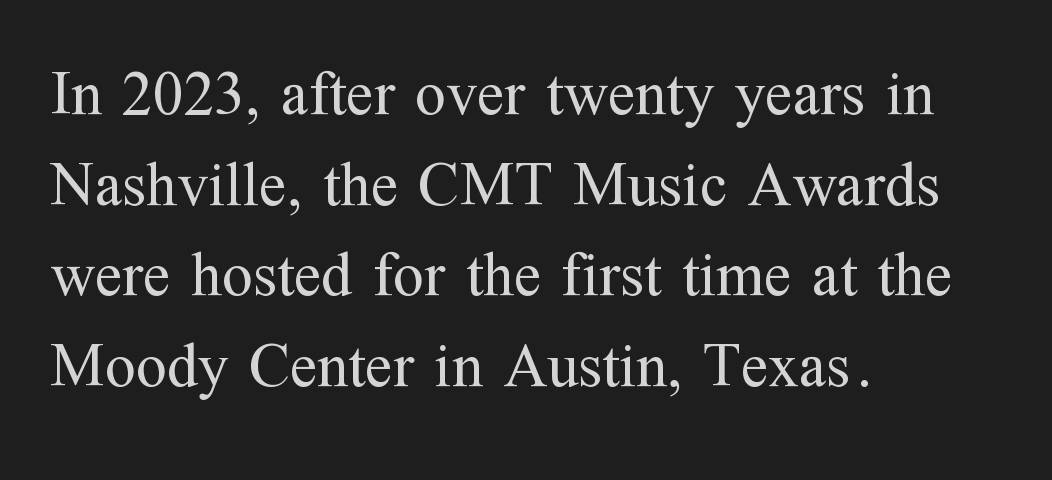
Varying glyph widths throughout — classic text-font behaviour. The designer went with a serif here, giving each stem small feet. The passage shown is not underscored anywhere. Vertically, the passage feels balanced, rows spaced as you'd expect.
